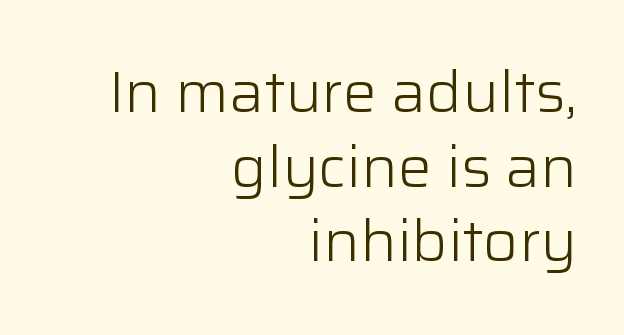
This rendering uses right alignment, leaving the left contour irregular. A normal amount of white space separates one row of letters from the next. Descenders hang freely into open space. Caption: standard tracking, unaltered.
